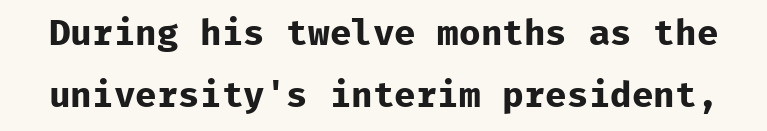
The image shows 36 px bold sans-serif type, upright, monospaced; set line spacing 1.72x, normal letter spacing, not underlined; low stroke contrast and a medium x-height.
